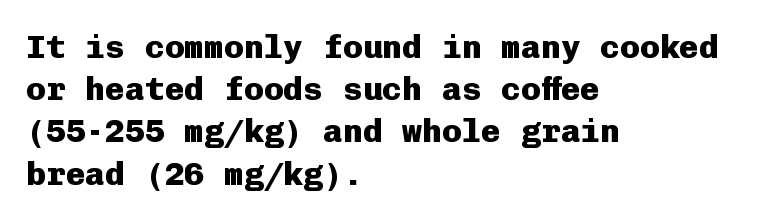
The image shows 33 px heavy sans-serif type, upright, monospaced; set left-aligned, normal line spacing (1.28x), normal letter spacing, not underlined; low stroke contrast and a medium x-height.
